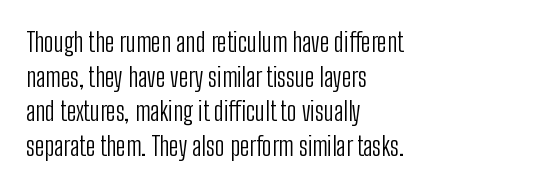
The image shows 26 px text type, upright; set left-aligned, normal line spacing (1.33x), normal letter spacing, not underlined.
